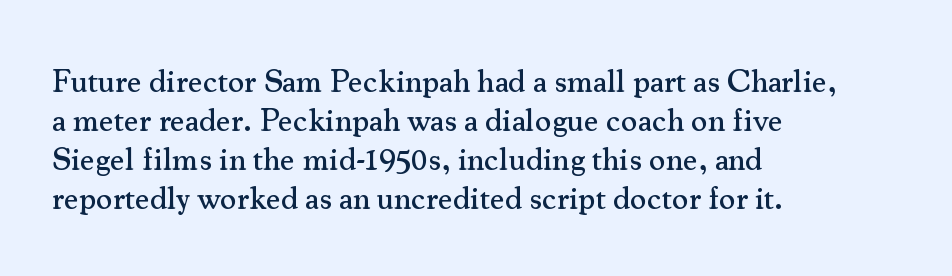
Q: Is the text italic (slanted)? A: No, it is upright.
Q: Is the typeface a serif or a sans-serif typeface? A: Serif.
Q: Is the text underlined? A: No.
Q: How is the paragraph aligned? A: Left-aligned.
Q: Is the spacing between letters normal or unusually wide? A: Normal.
Q: Width (condensed, normal, or wide)? A: Normal.
Q: Stroke contrast? A: Medium.
Q: x-height? A: Small.
Q: Monospaced? A: No.
